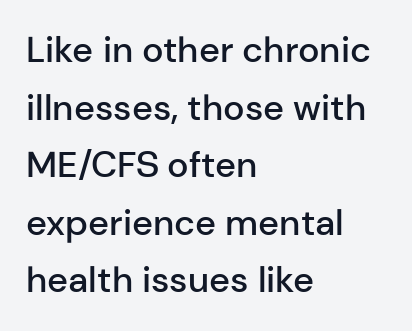
The image shows 36 px semibold sans-serif type, upright; set left-aligned, normal line spacing (1.6x), normal letter spacing, not underlined; low stroke contrast and a medium x-height.
